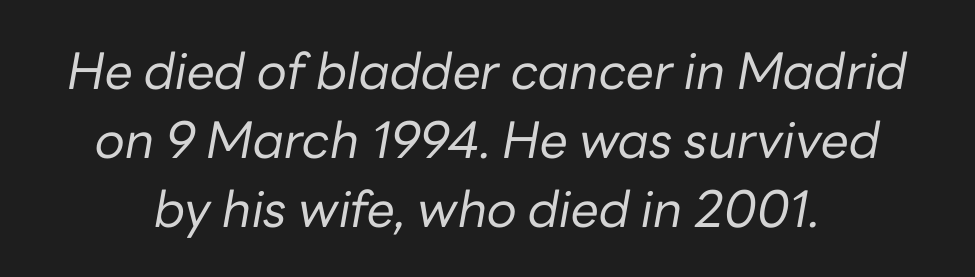
Q: Is the text bold? A: No.
Q: Is the text italic (slanted)? A: Yes, it leans right by about 10 degrees.
Q: Is the text underlined? A: No.
Q: Is the spacing between letters normal or unusually wide? A: Normal.
Q: Is the spacing between lines tight, normal or loose? A: Normal.
Q: Width (condensed, normal, or wide)? A: Normal.
Q: Stroke contrast? A: Low.
Q: x-height? A: Medium.
Q: Monospaced? A: No.
